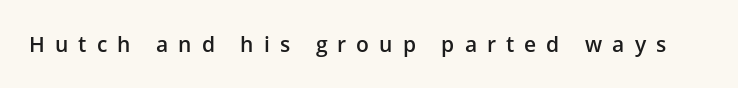
The type sits square on the baseline with zero lean. Clear beneath every line of the passage. A fair bit of extra ink — the face is semibold, not bold. Inter-character spacing is expanded well beyond the font's built-in metrics.
